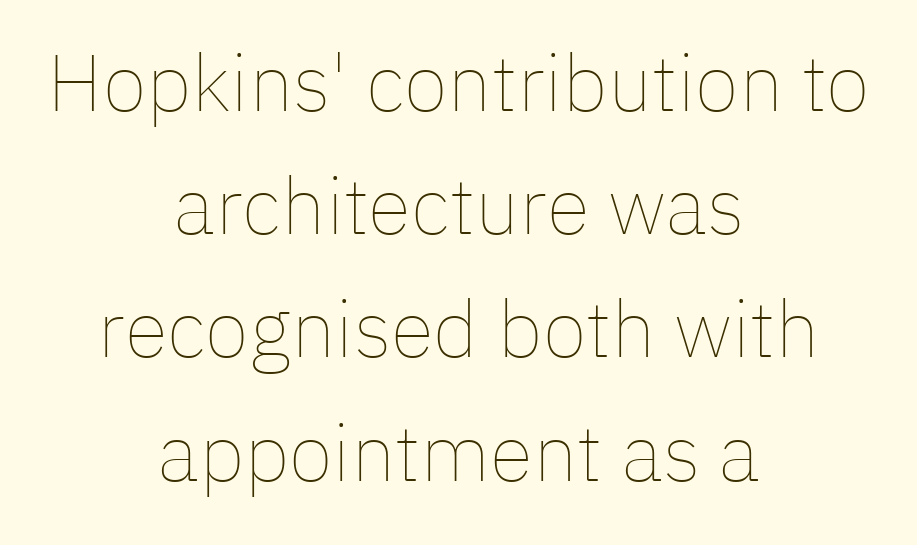
Q: Is the text bold? A: No.
Q: Is the text italic (slanted)? A: No, it is upright.
Q: Is the text underlined? A: No.
Q: How is the paragraph aligned? A: Centered.
Q: Is the spacing between letters normal or unusually wide? A: Normal.
Q: Is the spacing between lines tight, normal or loose? A: Normal.
Q: Width (condensed, normal, or wide)? A: Normal.
Q: Stroke contrast? A: Low.
Q: x-height? A: Medium.
Q: Monospaced? A: No.
